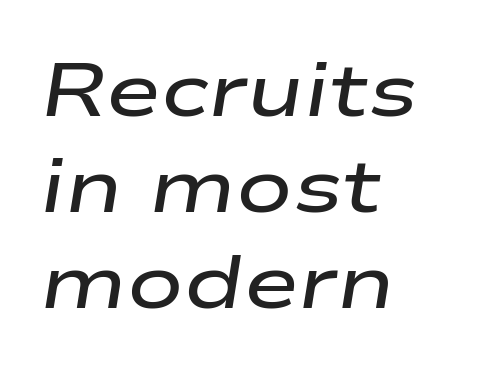
Q: Is the text bold? A: Semi-bold.
Q: Is the text italic (slanted)? A: Yes, it leans right by about 9 degrees.
Q: Is the text underlined? A: No.
Q: How is the paragraph aligned? A: Left-aligned.
Q: Is the spacing between letters normal or unusually wide? A: Normal.
Q: Is the spacing between lines tight, normal or loose? A: Normal.
Q: Width (condensed, normal, or wide)? A: Wide.
Q: Stroke contrast? A: Low.
Q: x-height? A: Medium.
Q: Monospaced? A: No.
